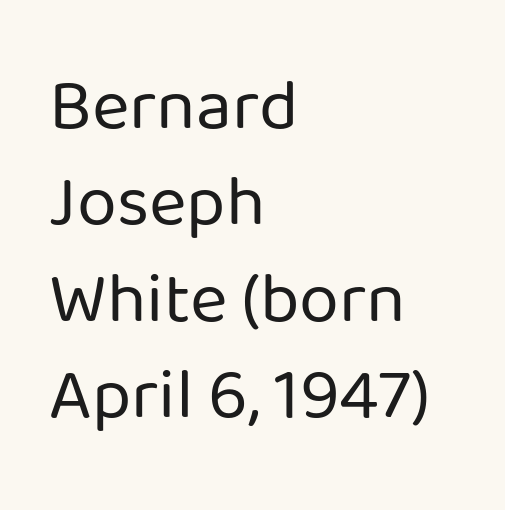
The leading is moderate, giving the passage an even texture. Here the glyphs are tracked normally, forming tight word shapes. A typesetter would mark this as roman, not italic. The strip under each line holds only bare page. This sample has the flowing, uneven cadence of proportional lettering. Each stroke keeps to a modest, everyday thickness or less.
